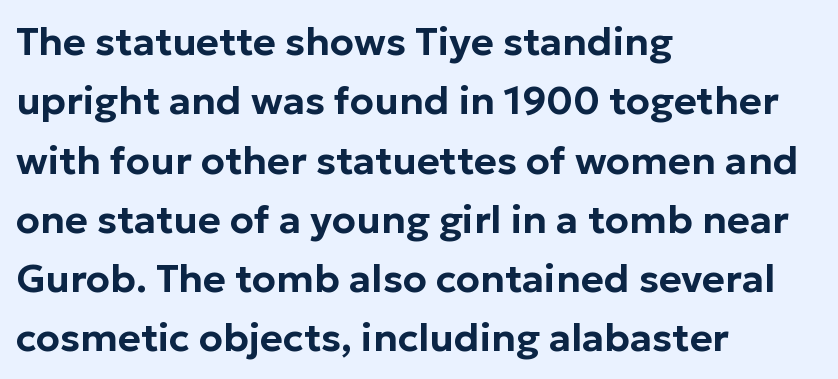
The image shows 39 px sans-serif type, upright; set left-aligned, normal line spacing (1.52x), normal letter spacing, not underlined; low stroke contrast and a medium x-height.
